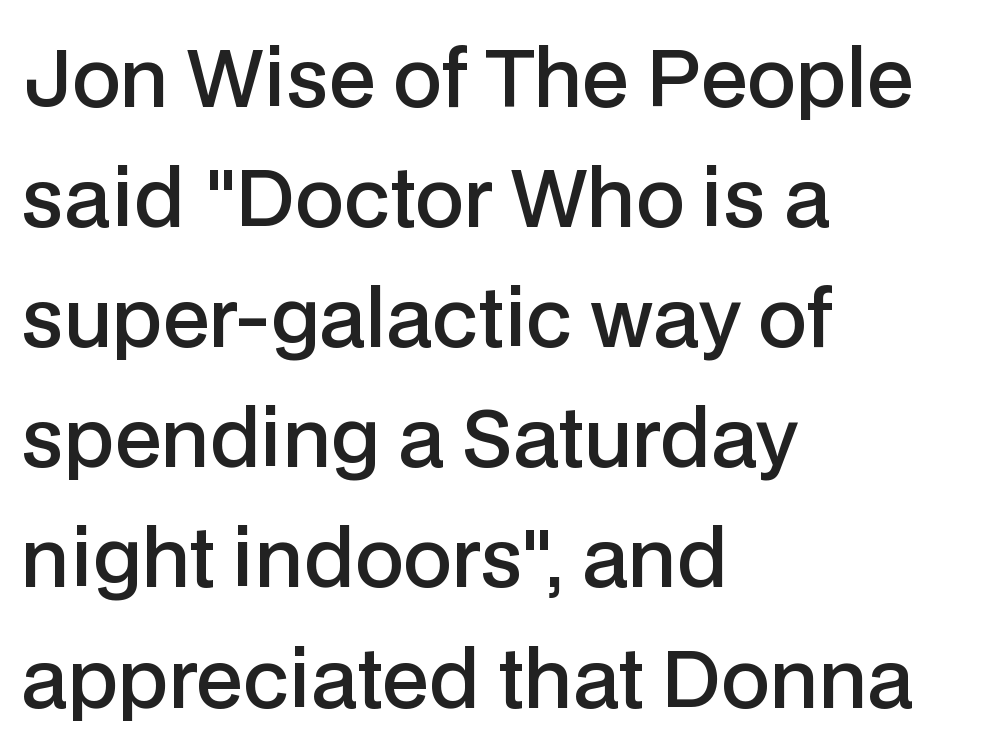
{"serif": "no", "italic": "no", "bold": "semi", "weight": "semibold", "width": "normal", "stroke_contrast": "low", "x_height": "medium", "monospaced": "no", "underline": "no", "align": "left", "line_spacing": "normal", "line_spacing_ratio": 1.54, "letter_spacing": "normal", "letter_spacing_em": 0.0, "glyph_px": 78}
